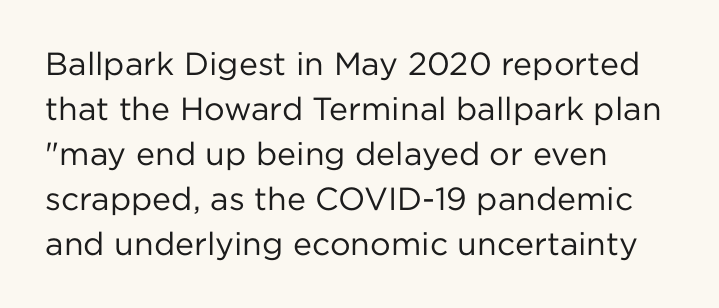
Letters have the restrained weight of plain body copy at most. The passage shown is typed in a proportional face where columns would drift. Line spacing here is normal. Short note: letters normally spaced. Underlining? Definitely not there.
